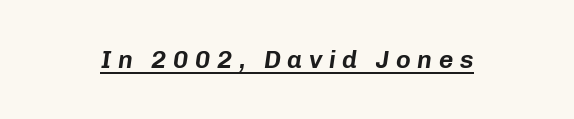
Glance below the letters and you will spot a drawn line. Display-style spreading of the glyphs; the letterfit is very open. Slant detected: the letters are inclined.
